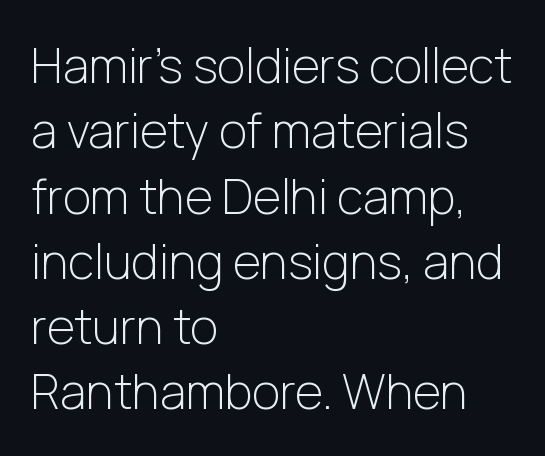
{"serif": "no", "italic": "no", "bold": "no", "weight": "light", "width": "normal", "stroke_contrast": "low", "x_height": "medium", "monospaced": "no", "underline": "no", "align": "left", "line_spacing": "normal", "line_spacing_ratio": 1.36, "letter_spacing": "normal", "letter_spacing_em": 0.0, "glyph_px": 48}
